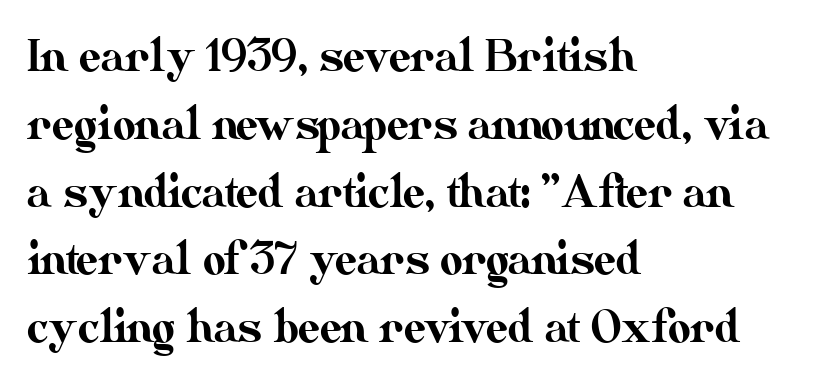
Rule under the text: the space is simply empty. Evenly set lines give the paragraph a standard silhouette. Observe the ordinary spacing: letters are neighbours, not strangers. A typesetter would mark this as roman, not italic.
